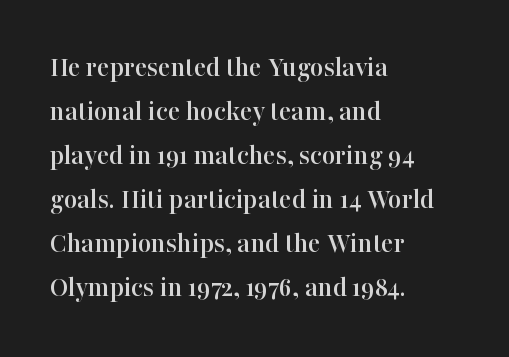
{"serif": "yes", "italic": "no", "width": "normal", "stroke_contrast": "high", "x_height": "medium", "monospaced": "no", "underline": "no", "align": "left", "line_spacing": "normal", "line_spacing_ratio": 1.52, "letter_spacing": "normal", "letter_spacing_em": 0.0, "glyph_px": 29}
